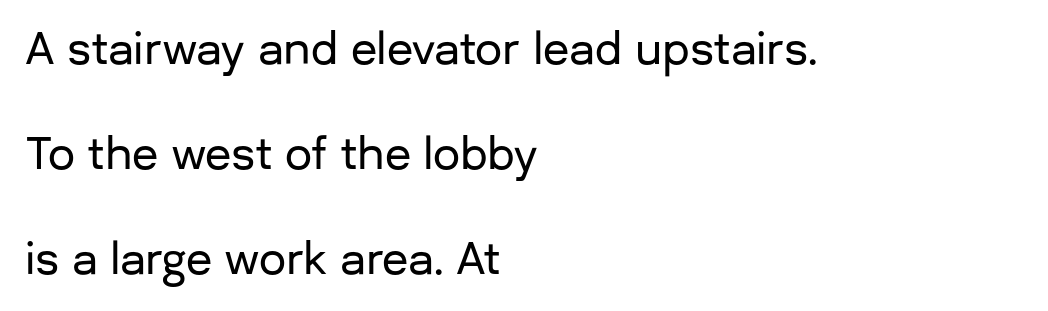
{"serif": "no", "italic": "no", "width": "normal", "stroke_contrast": "low", "x_height": "medium", "monospaced": "no", "underline": "no", "align": "left", "line_spacing": "loose", "line_spacing_ratio": 2.44, "letter_spacing": "normal", "letter_spacing_em": 0.0, "glyph_px": 43}
